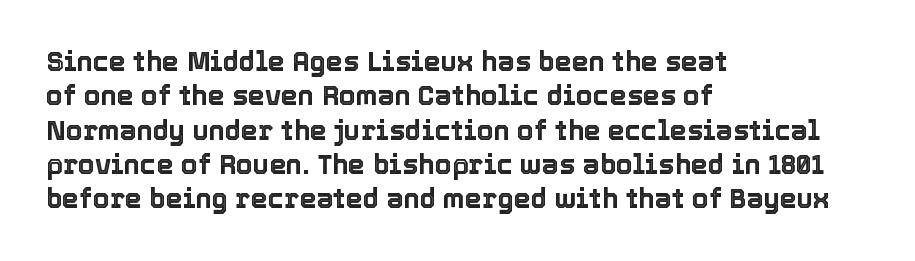
Q: Is the text italic (slanted)? A: No, it is upright.
Q: Is the text underlined? A: No.
Q: How is the paragraph aligned? A: Left-aligned.
Q: Is the spacing between letters normal or unusually wide? A: Normal.
Q: Is the spacing between lines tight, normal or loose? A: Normal.
